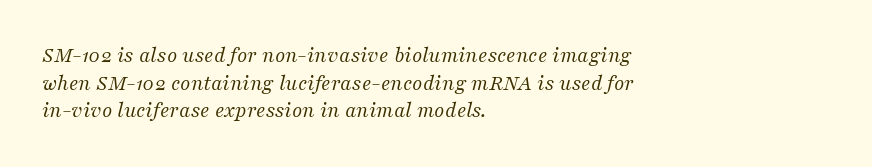
The image shows 22 px text type, italic (leaning right); set left-aligned, normal line spacing (1.26x), normal letter spacing, not underlined.
